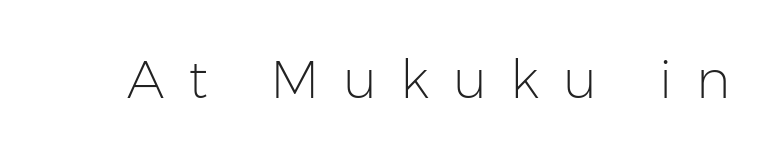
This sample uses expanded letter spacing, leaving extra air between glyphs. Note the varied advance widths — an 'i' is clearly narrower than an 'm'. Heft: none added — not bold. The baseline area is clear. The glyphs in this specimen are sans serif. Every character sits straight up, as roman type does.
